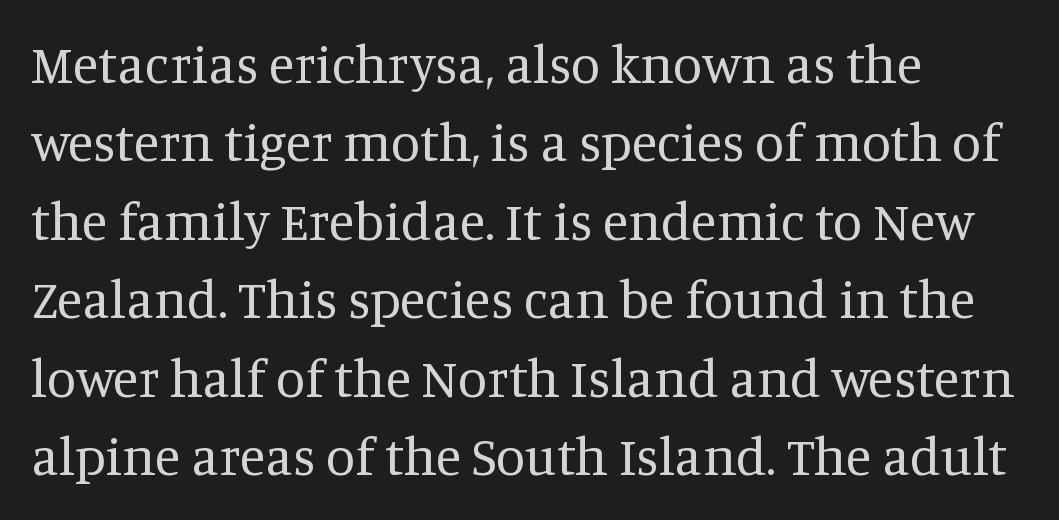
Q: Is the text bold? A: No.
Q: Is the text italic (slanted)? A: No, it is upright.
Q: Is the typeface a serif or a sans-serif typeface? A: Serif.
Q: Is the text underlined? A: No.
Q: How is the paragraph aligned? A: Left-aligned.
Q: Is the spacing between letters normal or unusually wide? A: Normal.
Q: Is the spacing between lines tight, normal or loose? A: Normal.
Q: Width (condensed, normal, or wide)? A: Normal.
Q: Stroke contrast? A: Medium.
Q: x-height? A: Large.
Q: Monospaced? A: No.
